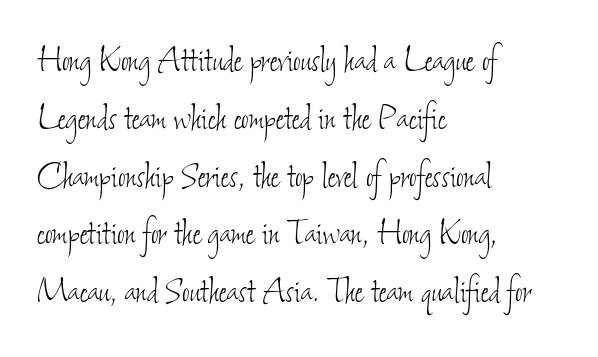
Check under the words: just untouched page. The passage shown has conventional tracking throughout. All the whitespace from short lines collects on the right. Note the varied advance widths — an 'i' is clearly narrower than an 'm'. Rows of type keep a routine distance in the vertical direction. The passage shown is not bold in any degree.
